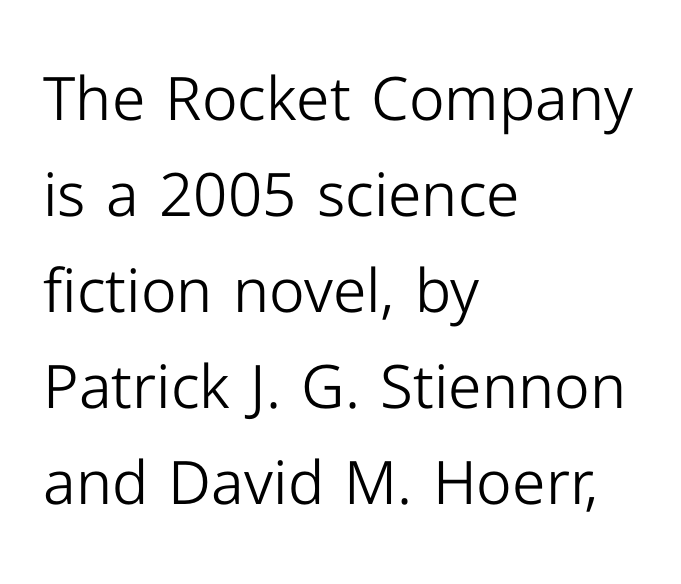
The image shows 60 px light sans-serif type, upright; set left-aligned, normal line spacing (1.6x), normal letter spacing, not underlined; low stroke contrast and a medium x-height.
